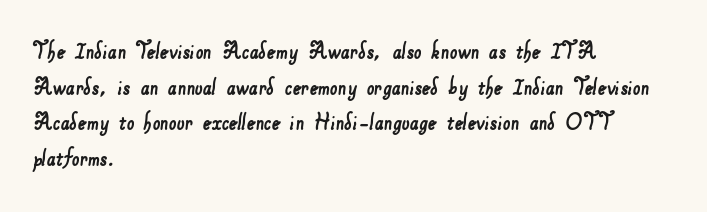
{"underline": "no", "align": "left", "line_spacing": "normal", "line_spacing_ratio": 1.32, "letter_spacing": "normal", "letter_spacing_em": 0.0, "glyph_px": 27}
